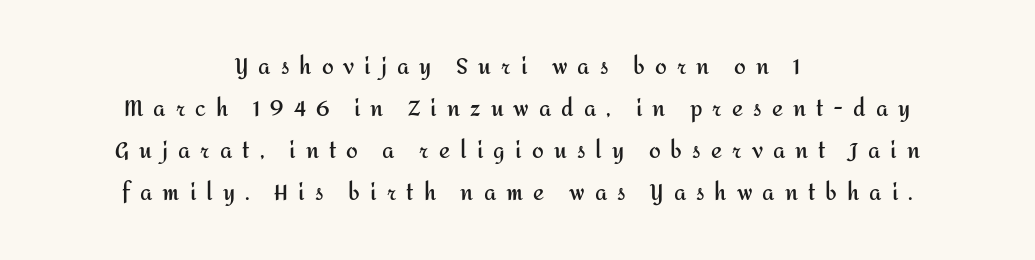
Q: Is the text bold? A: Yes.
Q: Is the text italic (slanted)? A: No, it is upright.
Q: Is the text underlined? A: No.
Q: How is the paragraph aligned? A: Centered.
Q: Is the spacing between letters normal or unusually wide? A: Unusually wide.
Q: Is the spacing between lines tight, normal or loose? A: Loose.
